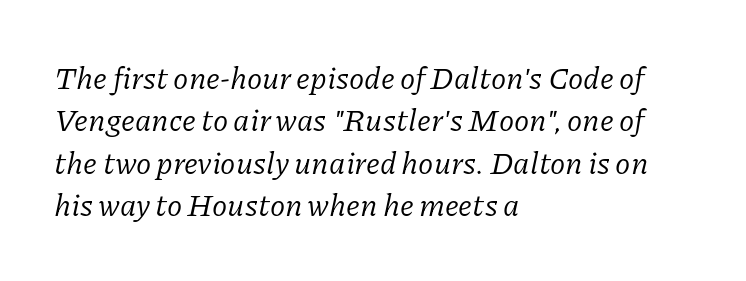
The image shows 31 px regular-weight serif type, italic (leaning right); set left-aligned, normal line spacing (1.37x), normal letter spacing, not underlined; low stroke contrast and a medium x-height.
